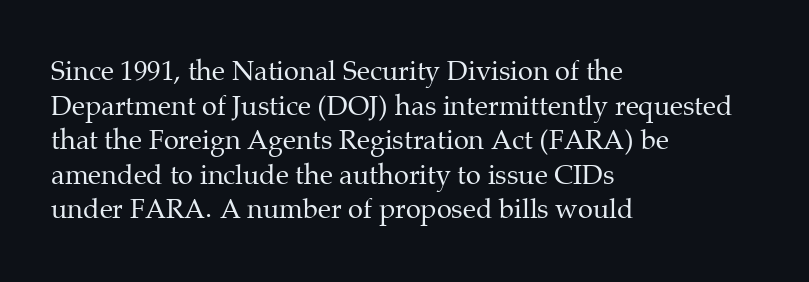
Q: Is the text bold? A: No.
Q: Is the text italic (slanted)? A: No, it is upright.
Q: Is the text underlined? A: No.
Q: How is the paragraph aligned? A: Left-aligned.
Q: Is the spacing between letters normal or unusually wide? A: Normal.
Q: Is the spacing between lines tight, normal or loose? A: Normal.
